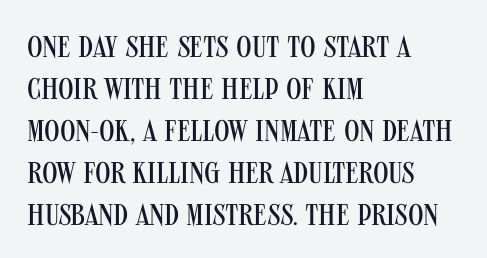
Compared with a centered layout, this one pins lines to the left instead. A typesetter would label this face a sans. The block of text has a typical density, with ordinary space between rows. Is this a fixed-width face? No — the glyphs have proportional, varying widths.
